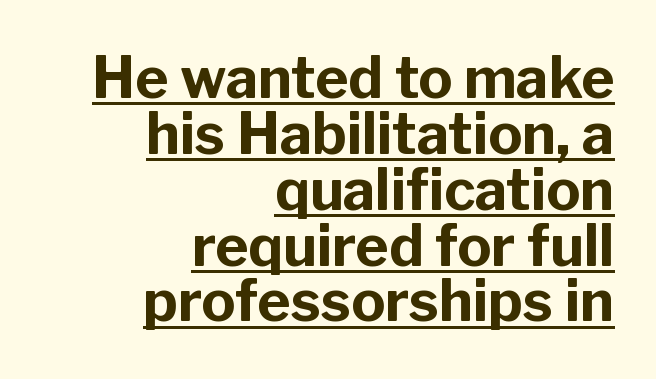
The image shows 57 px bold sans-serif type, upright; set right-aligned, tight line spacing (0.98x), normal letter spacing, underlined; low stroke contrast and a medium x-height.
